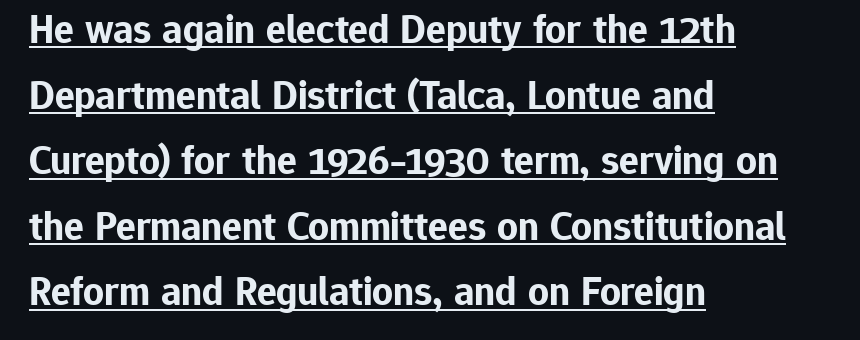
Q: Is the text bold? A: Yes.
Q: Is the text italic (slanted)? A: No, it is upright.
Q: Is the typeface a serif or a sans-serif typeface? A: Sans-serif.
Q: Is the text underlined? A: Yes.
Q: How is the paragraph aligned? A: Left-aligned.
Q: Is the spacing between letters normal or unusually wide? A: Normal.
Q: Is the spacing between lines tight, normal or loose? A: Normal.
Q: Width (condensed, normal, or wide)? A: Normal.
Q: Stroke contrast? A: Low.
Q: x-height? A: Medium.
Q: Monospaced? A: No.
